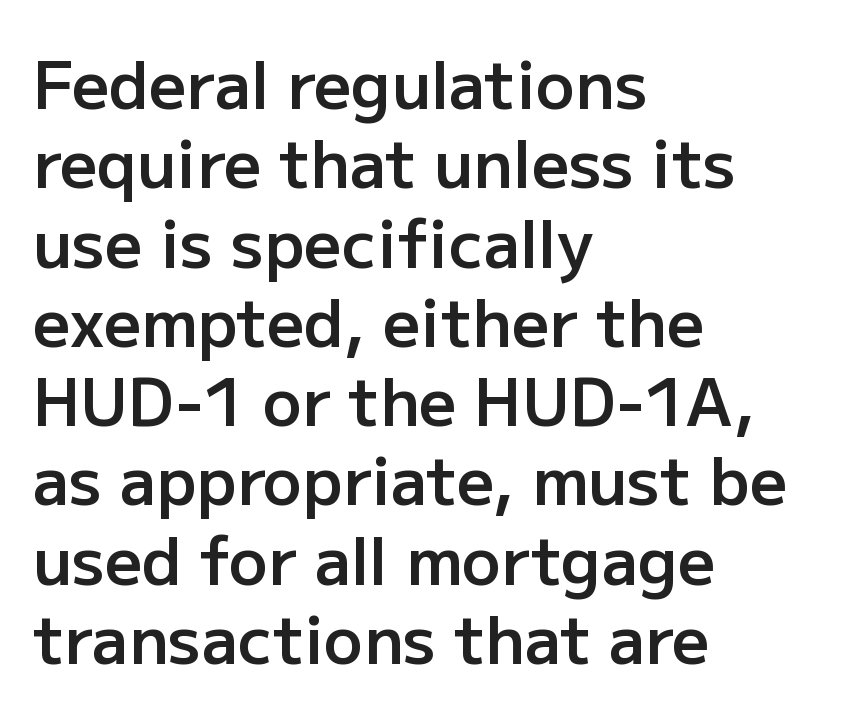
The passage shown is not underscored anywhere. The face used here is proportionally spaced, like ordinary book or web type. Emphasis by weight is partial: semibold. Unlike a traditional serif, this face leaves its strokes unadorned. No extra tracking has been applied to these lines.
